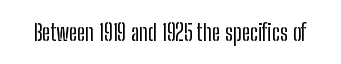
{"italic": "no", "underline": "no", "letter_spacing": "normal", "letter_spacing_em": 0.0, "glyph_px": 23}
